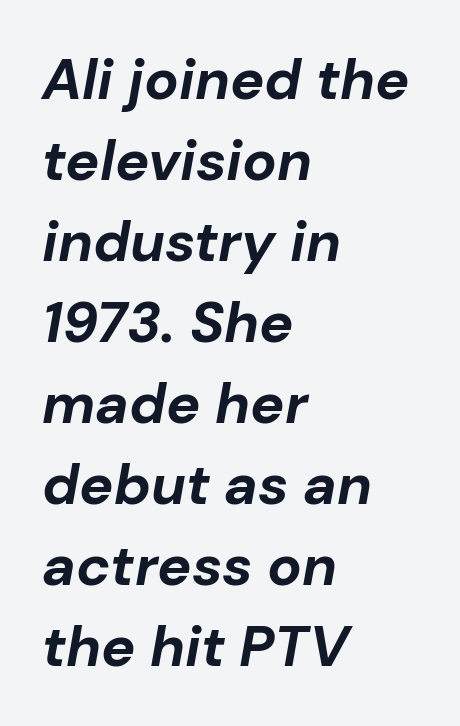
{"italic": "yes", "lean": "right", "slant_degrees": 10, "bold": "yes", "weight": "bold", "width": "normal", "stroke_contrast": "low", "x_height": "medium", "monospaced": "no", "underline": "no", "align": "left", "line_spacing": "normal", "line_spacing_ratio": 1.42, "letter_spacing": "normal", "letter_spacing_em": 0.0, "glyph_px": 57}
